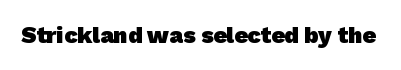
The image shows 23 px bold type; set normal letter spacing, not underlined.
